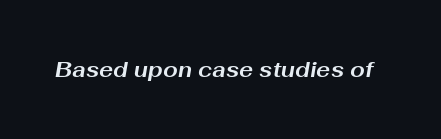
The image shows 21 px bold type, italic (leaning right); set normal letter spacing, not underlined.
